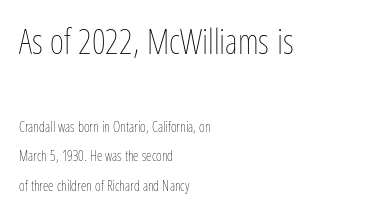
The image shows 34 px thin, condensed type, upright; set left-aligned, loose line spacing (2.11x), normal letter spacing, not underlined; the first (top) block is 2.43x larger; low stroke contrast and a medium x-height.
